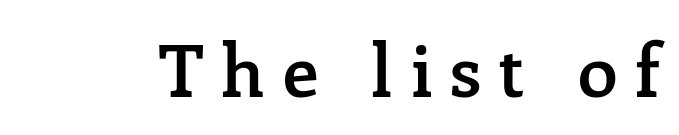
The image shows 72 px semibold serif type, upright; set unusually wide letter spacing (+0.25 em), not underlined; low stroke contrast and a medium x-height.
